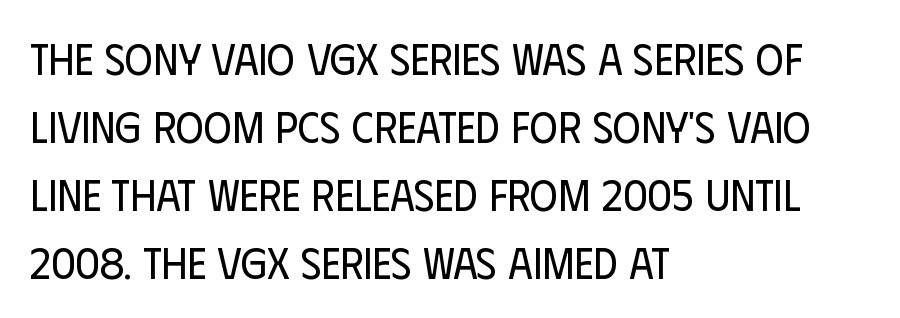
{"serif": "no", "italic": "no", "bold": "no", "weight": "regular", "width": "condensed", "stroke_contrast": "low", "x_height": "large", "monospaced": "no", "underline": "no", "align": "left", "line_spacing": "normal", "line_spacing_ratio": 1.58, "letter_spacing": "normal", "letter_spacing_em": 0.0, "glyph_px": 43}
